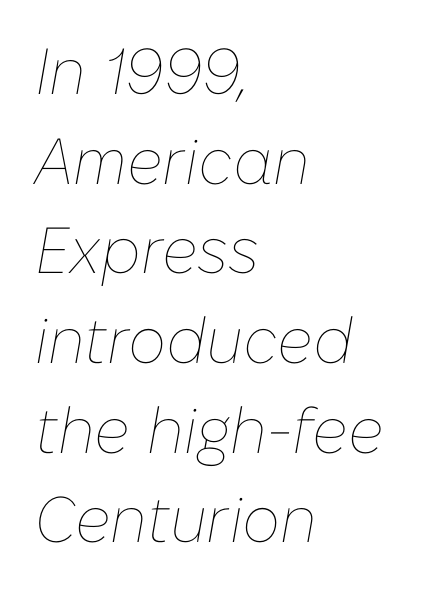
The image shows 65 px thin type, italic (leaning right); set left-aligned, normal line spacing (1.38x), normal letter spacing, not underlined; low stroke contrast and a medium x-height.
